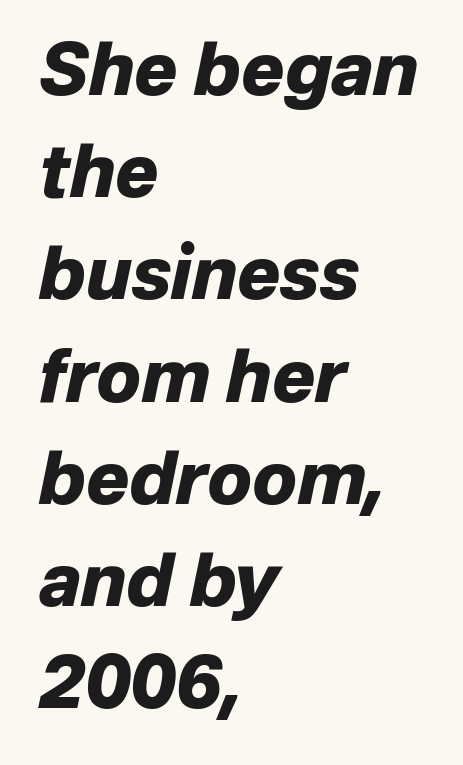
The image shows 72 px heavy type, italic (leaning right); set left-aligned, normal line spacing (1.42x), normal letter spacing, not underlined; low stroke contrast and a medium x-height.
